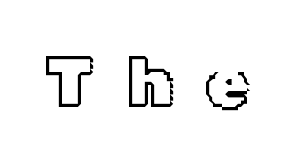
Italic: no, the glyphs are upright roman. Does extra space separate the letters? Yes, quite a lot of it. The space beneath each line is pristine and unruled. Spacing verdict: proportional, widths tailored to each character.
